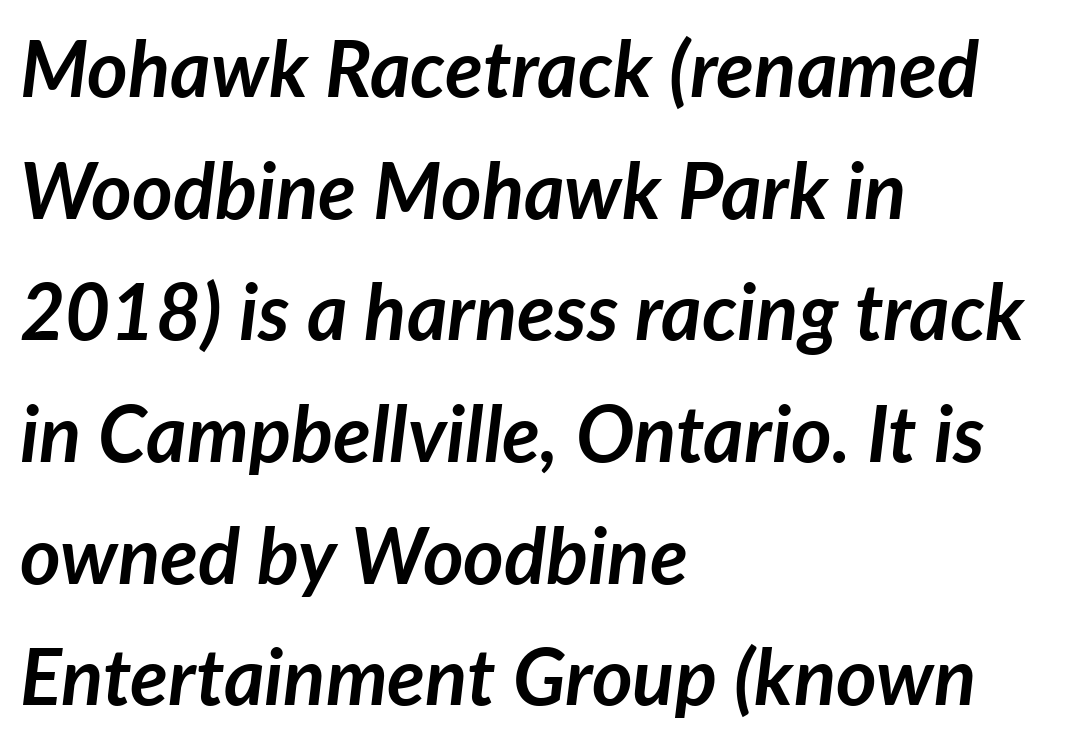
Normally led — the rows are evenly, conventionally spaced. The gaps between neighbouring characters are ordinary and unremarkable. Words float on clear page, feet unadorned. Proportional: the letters do not fall into vertical columns.
